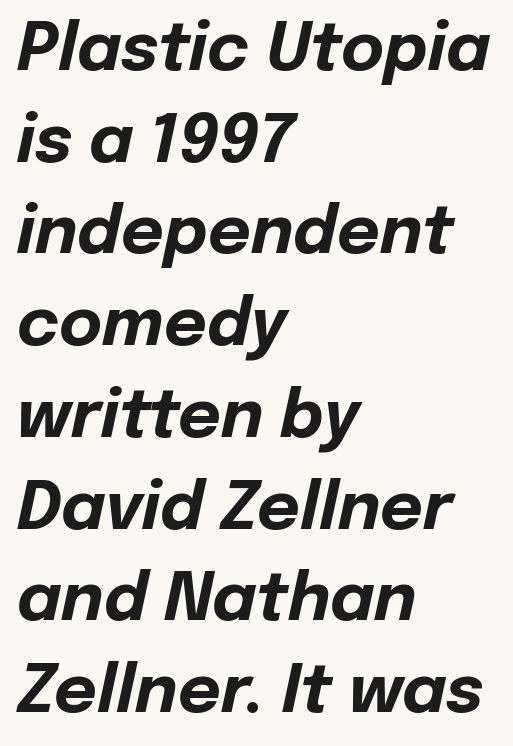
Q: Is the text bold? A: Yes.
Q: Is the text italic (slanted)? A: Yes, it leans right by about 12 degrees.
Q: Is the text underlined? A: No.
Q: How is the paragraph aligned? A: Left-aligned.
Q: Is the spacing between letters normal or unusually wide? A: Normal.
Q: Is the spacing between lines tight, normal or loose? A: Normal.
Q: Width (condensed, normal, or wide)? A: Normal.
Q: Stroke contrast? A: Low.
Q: x-height? A: Medium.
Q: Monospaced? A: No.
